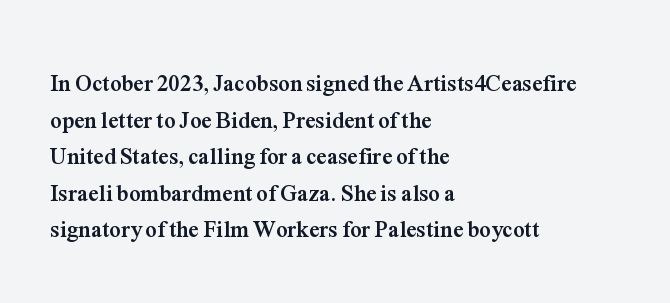
Q: Is the text bold? A: Yes.
Q: Is the text italic (slanted)? A: No, it is upright.
Q: Is the text underlined? A: No.
Q: How is the paragraph aligned? A: Left-aligned.
Q: Is the spacing between letters normal or unusually wide? A: Normal.
Q: Is the spacing between lines tight, normal or loose? A: Normal.
